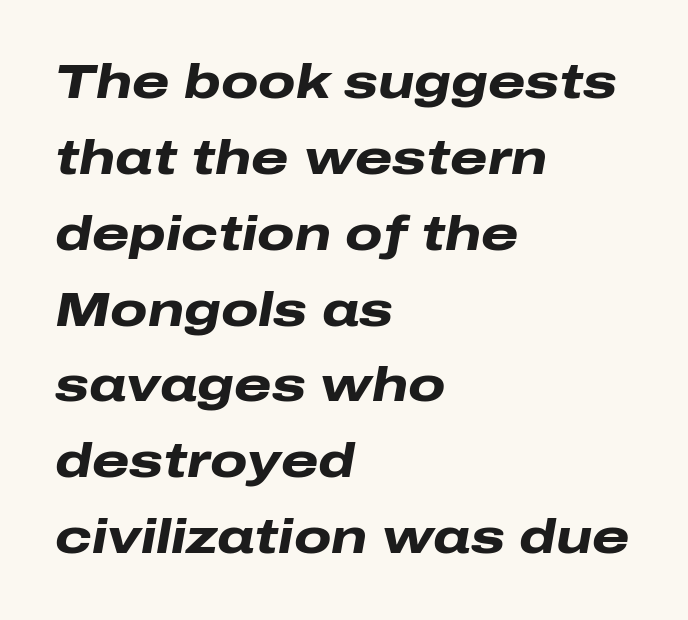
{"italic": "yes", "lean": "right", "slant_degrees": 10, "bold": "yes", "weight": "heavy", "width": "wide", "stroke_contrast": "low", "x_height": "medium", "monospaced": "no", "underline": "no", "align": "left", "line_spacing": "normal", "line_spacing_ratio": 1.58, "letter_spacing": "normal", "letter_spacing_em": 0.0, "glyph_px": 48}
